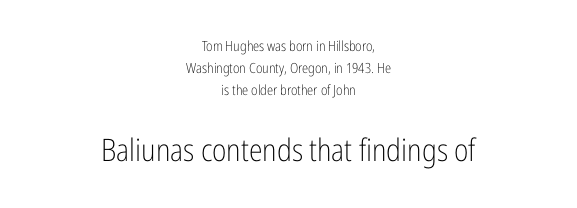
The image shows 31 px light, condensed sans-serif type, upright; set centered, normal line spacing (1.58x), normal letter spacing, not underlined; the second (bottom) block is 2.21x larger; low stroke contrast and a medium x-height.
